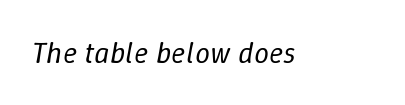
The image shows 30 px regular-weight type, italic (leaning right); set normal letter spacing, not underlined; low stroke contrast and a medium x-height.
